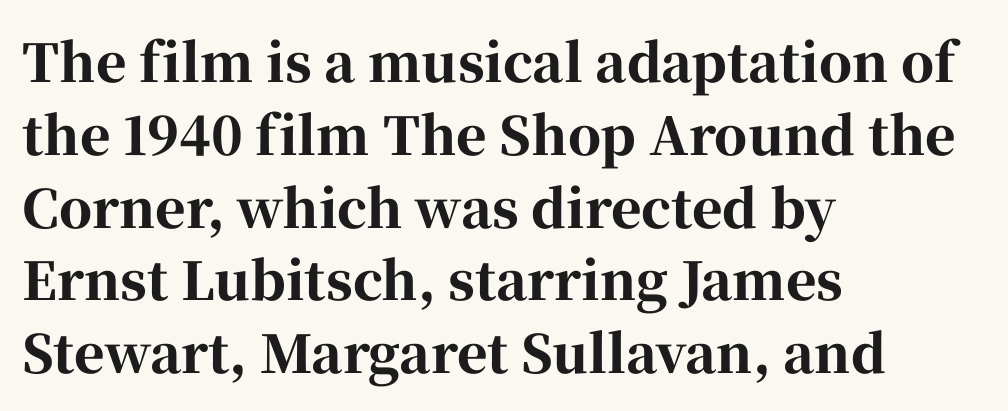
The image shows 52 px bold serif type, upright; set left-aligned, normal line spacing (1.4x), normal letter spacing, not underlined; high stroke contrast and a medium x-height.
